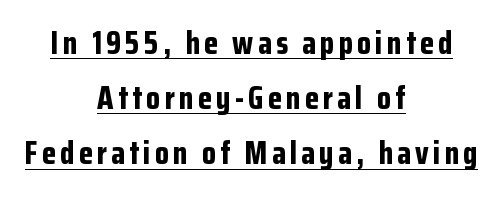
The image shows 32 px bold, condensed sans-serif type, upright; set centered, line spacing 1.72x, underlined; low stroke contrast and a medium x-height.
